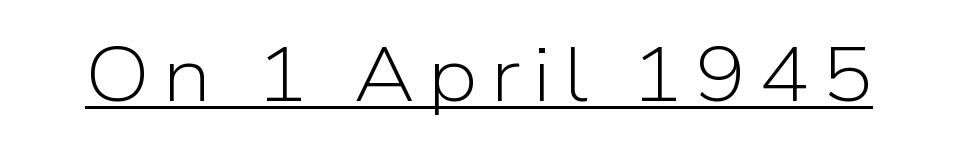
The image shows 77 px light sans-serif type, upright; set underlined; low stroke contrast and a medium x-height.
